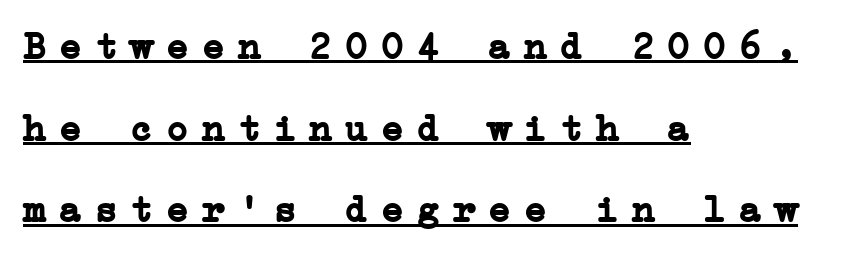
{"serif": "yes", "italic": "no", "bold": "yes", "weight": "semibold", "width": "normal", "stroke_contrast": "low", "x_height": "medium", "underline": "yes", "align": "left", "line_spacing": "loose", "line_spacing_ratio": 2.15, "letter_spacing": "wide", "letter_spacing_em": 0.34, "glyph_px": 38}
